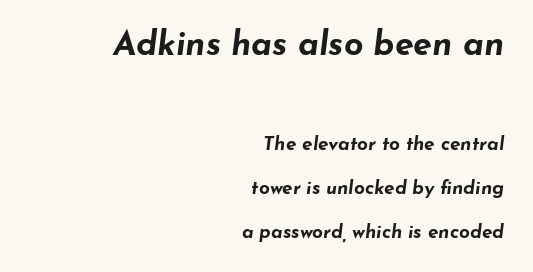
Q: Is the text bold? A: Yes.
Q: Is the text italic (slanted)? A: Yes, it leans right by about 7 degrees.
Q: Is the text underlined? A: No.
Q: How is the paragraph aligned? A: Right-aligned.
Q: Is the spacing between letters normal or unusually wide? A: Normal.
Q: Is the spacing between lines tight, normal or loose? A: Loose.
Q: Which block of text is set in a larger size, the first (top) or the second (bottom)? A: The first (top) one.
Q: Width (condensed, normal, or wide)? A: Wide.
Q: Stroke contrast? A: Low.
Q: x-height? A: Small.
Q: Monospaced? A: No.
